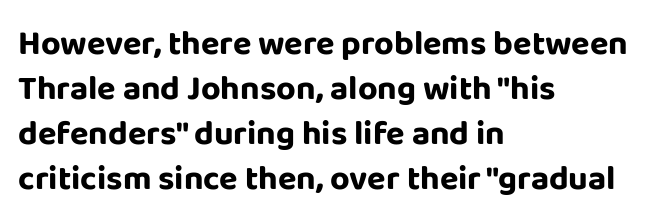
The image shows 34 px bold sans-serif type, upright; set left-aligned, normal line spacing (1.32x), normal letter spacing, not underlined; low stroke contrast and a large x-height.
